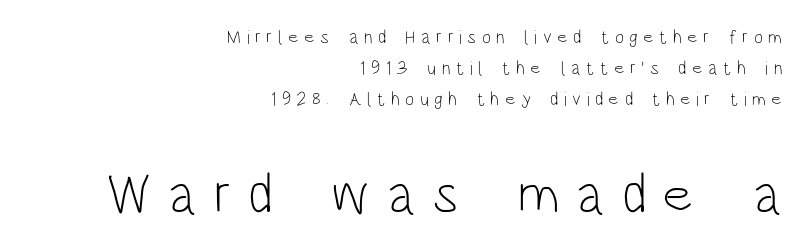
Characters follow at a spacing far wider than the type designer built in. The specimen omits any rule beneath the text block's lines. The typeface has the unassuming heft of standard copy or less. Summary of vertical rhythm: regular, with standard interline spacing.
